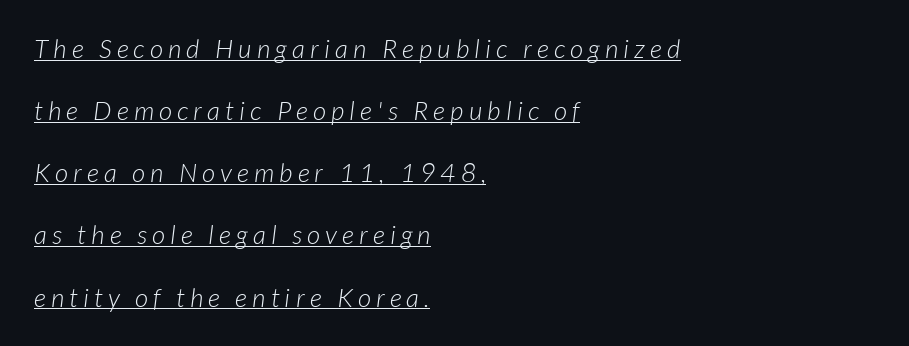
The image shows 26 px text type; set left-aligned, loose line spacing (2.39x), unusually wide letter spacing (+0.2 em), underlined.
